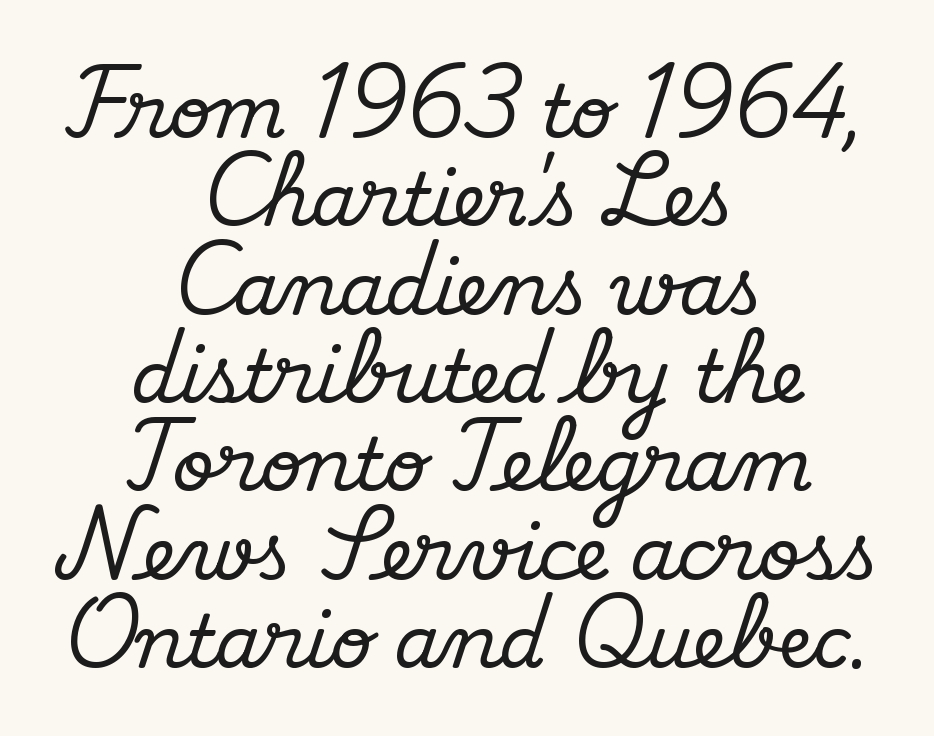
{"serif": "yes", "width": "normal", "stroke_contrast": "medium", "x_height": "small", "monospaced": "no", "underline": "no", "align": "center", "line_spacing_ratio": 1.21, "letter_spacing": "normal", "letter_spacing_em": 0.0, "glyph_px": 73}
